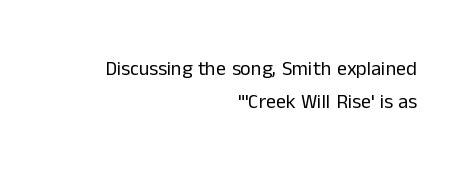
{"italic": "no", "bold": "no", "underline": "no", "align": "right", "line_spacing": "normal", "line_spacing_ratio": 1.67, "letter_spacing": "normal", "letter_spacing_em": 0.0, "glyph_px": 20}
